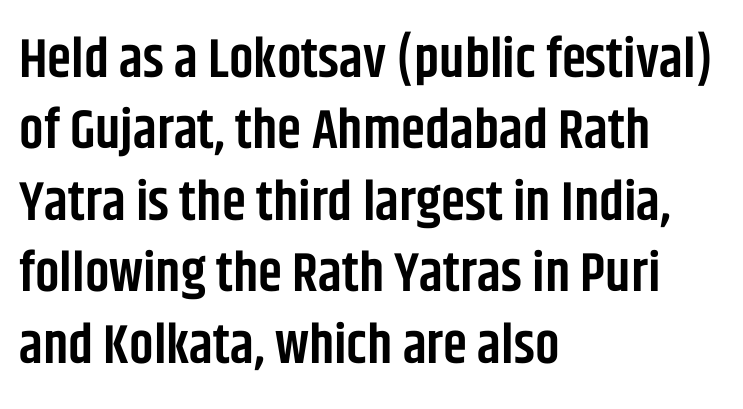
The image shows 55 px semibold, condensed sans-serif type, upright; set left-aligned, normal line spacing (1.3x), normal letter spacing, not underlined; low stroke contrast and a large x-height.
